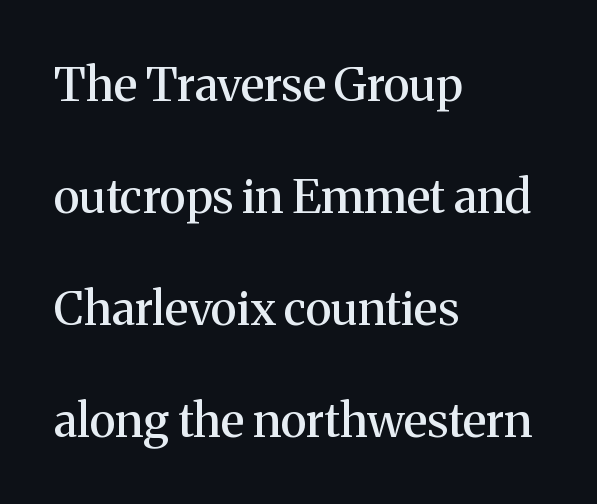
The image shows 47 px serif type, upright; set left-aligned, loose line spacing (2.38x), normal letter spacing, not underlined; medium stroke contrast and a medium x-height.
